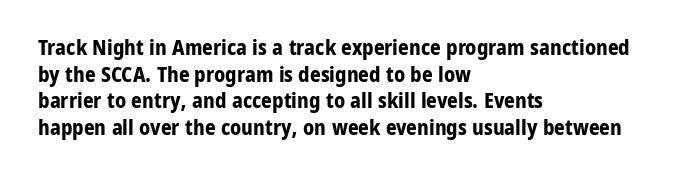
The image shows 21 px bold type, upright; set left-aligned, normal line spacing (1.27x), normal letter spacing, not underlined.
